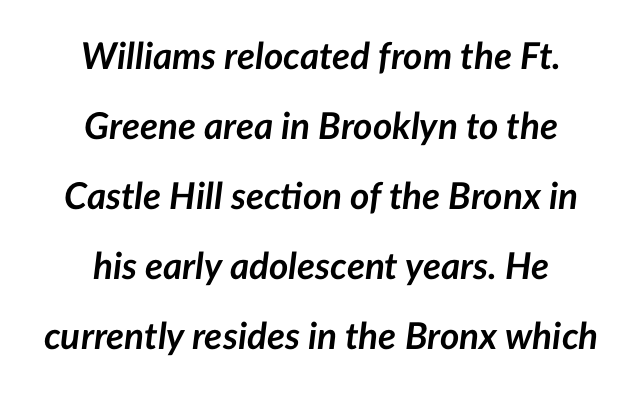
The words here are not underlined. Notice how the stems are inclined rather than vertical — that's the hallmark of italics. Note the varied advance widths — an 'i' is clearly narrower than an 'm'. The lines are quadded center. The passage shown has conventional tracking throughout.
